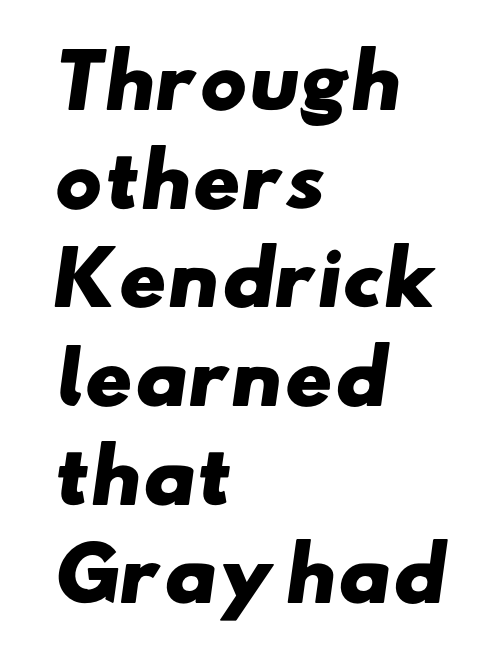
Q: Is the text bold? A: Yes.
Q: Is the typeface a serif or a sans-serif typeface? A: Sans-serif.
Q: Is the text underlined? A: No.
Q: How is the paragraph aligned? A: Left-aligned.
Q: Is the spacing between letters normal or unusually wide? A: Normal.
Q: Is the spacing between lines tight, normal or loose? A: Normal.
Q: Width (condensed, normal, or wide)? A: Wide.
Q: Stroke contrast? A: Low.
Q: x-height? A: Small.
Q: Monospaced? A: No.
